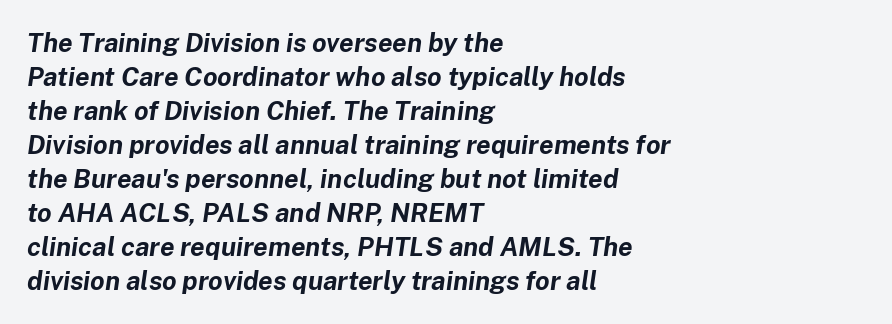
Look at the stroke-to-counter ratio: heavy, a bold. The baseline area is clear. An italicized treatment has been applied to the whole sample. The text block is weighted toward the left margin, trailing off unevenly rightward.
